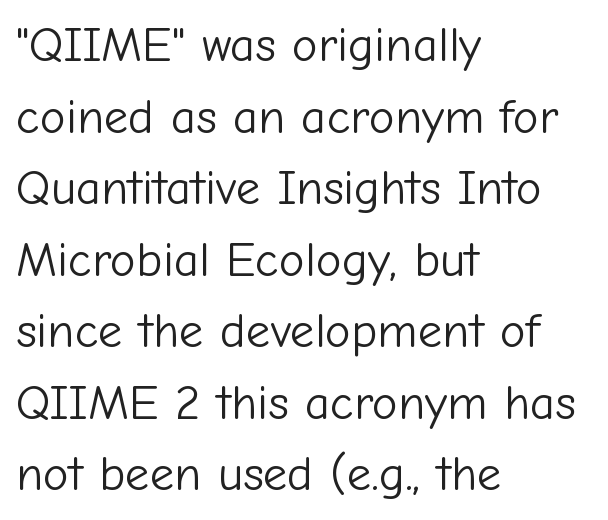
{"serif": "no", "italic": "no", "bold": "no", "weight": "light", "width": "normal", "stroke_contrast": "low", "x_height": "medium", "monospaced": "no", "underline": "no", "align": "left", "line_spacing": "normal", "line_spacing_ratio": 1.46, "letter_spacing": "normal", "letter_spacing_em": 0.0, "glyph_px": 49}
